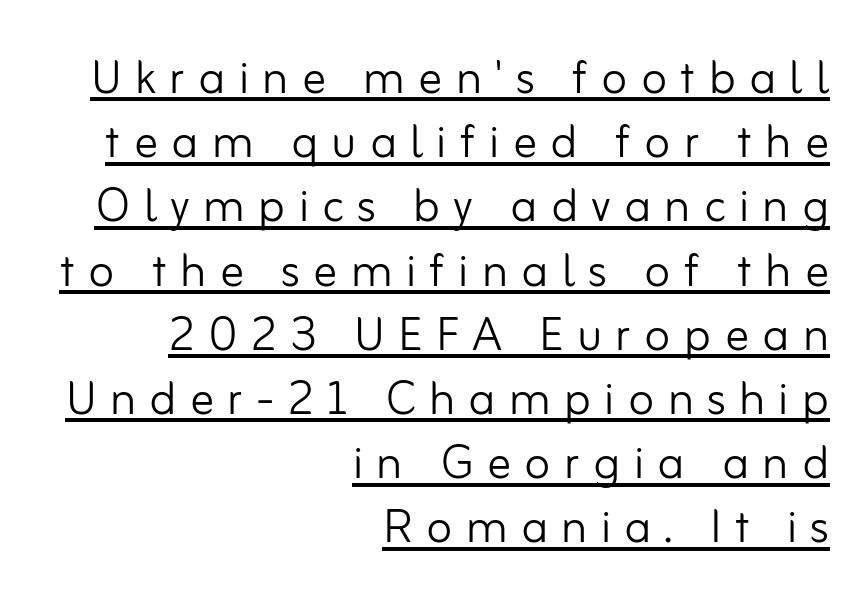
The image shows 60 px light sans-serif type, upright; set right-aligned, tight line spacing (1.07x), unusually wide letter spacing (+0.22 em), underlined; low stroke contrast and a small x-height.
